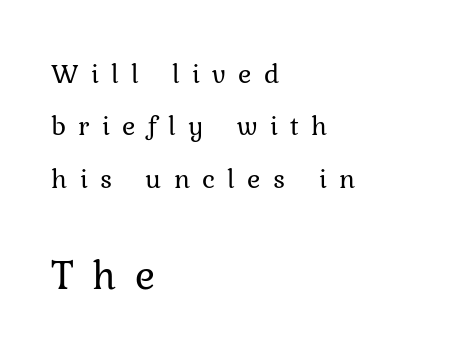
Someone cranked the tracking dial way up on this one. The text block is weighted toward the left margin, trailing off unevenly rightward. Stroke mass is kept to a normal reading level or below. Every stem runs plumb, perpendicular to the baseline. The zone under the glyphs is completely vacant.
